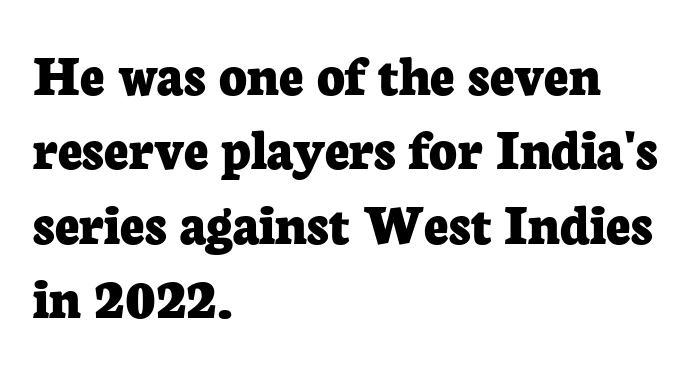
The face used here is proportionally spaced, like ordinary book or web type. Plenty of ink on the page — the face is bold. Unmarked baselines from the first word to the last. The letters stand straight up with perfectly vertical stems. All the whitespace from short lines collects on the right. Observe the serifs anchoring each vertical stroke in this sample.
